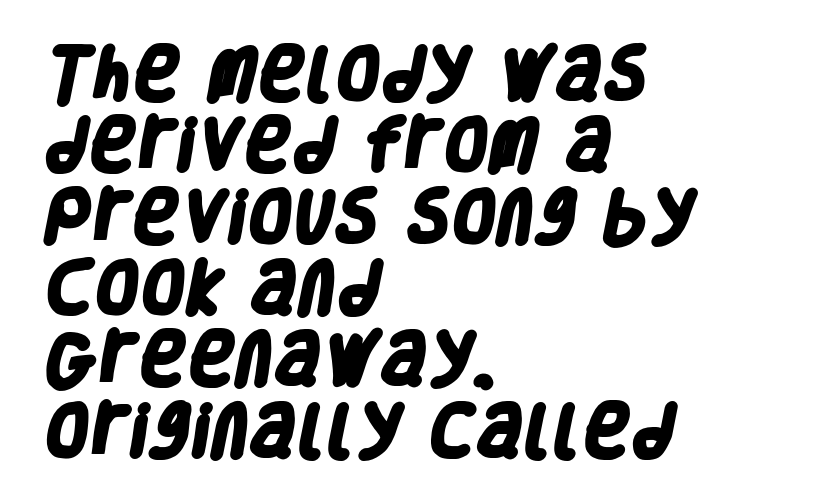
The face used here is rendered with its standard letterfit. The rendering anchors every line to the left-hand side. The passage shown is emphatically bold. The passage shown is typed in a proportional face where columns would drift. The foot of each line stays bare and open. The font family rendered here belongs to the sans-serif group.
